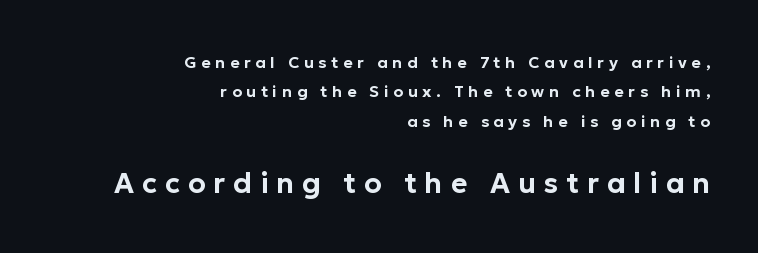
This rendering uses right alignment, leaving the left contour irregular. The passage shown is not underscored anywhere. The axis of the letterforms is exactly vertical. This rendering widens character spacing well past its baseline value. Size hierarchy here favors the trailing block over the leading one.
